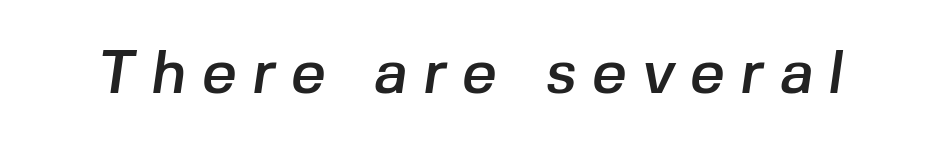
{"serif": "no", "width": "normal", "stroke_contrast": "low", "x_height": "medium", "monospaced": "no", "underline": "no", "letter_spacing": "wide", "letter_spacing_em": 0.25, "glyph_px": 61}
